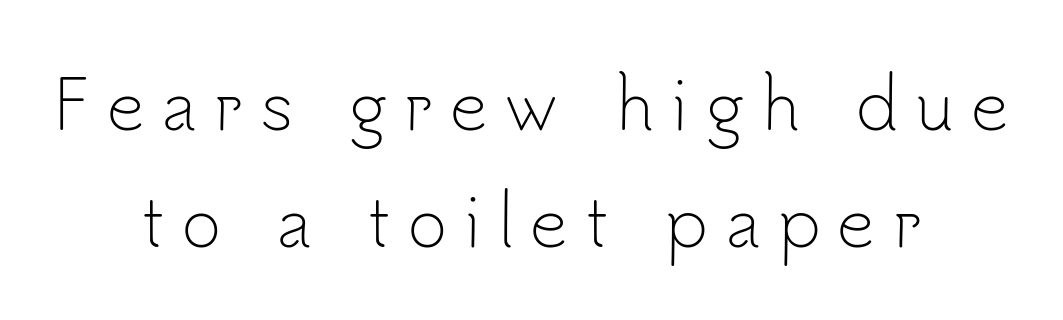
Q: Is the text bold? A: No.
Q: Is the text italic (slanted)? A: No, it is upright.
Q: Is the typeface a serif or a sans-serif typeface? A: Sans-serif.
Q: Is the text underlined? A: No.
Q: How is the paragraph aligned? A: Centered.
Q: Is the spacing between letters normal or unusually wide? A: Unusually wide.
Q: Width (condensed, normal, or wide)? A: Normal.
Q: Stroke contrast? A: Low.
Q: x-height? A: Small.
Q: Monospaced? A: No.
